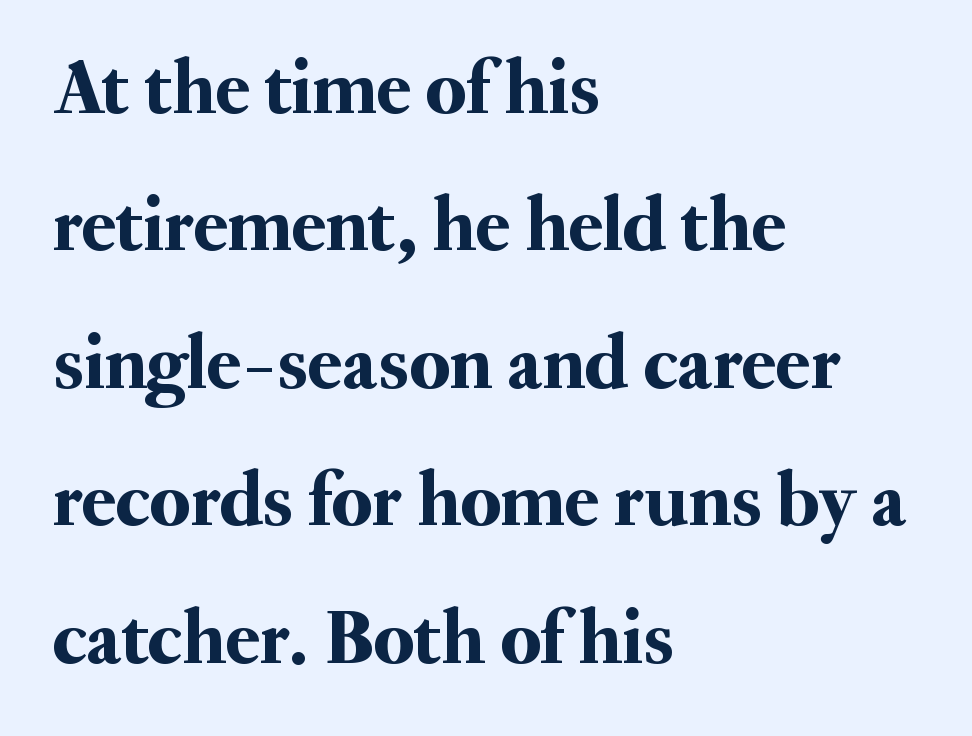
{"serif": "yes", "italic": "no", "width": "normal", "stroke_contrast": "medium", "x_height": "small", "monospaced": "no", "underline": "no", "align": "left", "line_spacing_ratio": 1.74, "letter_spacing": "normal", "letter_spacing_em": 0.0, "glyph_px": 79}
